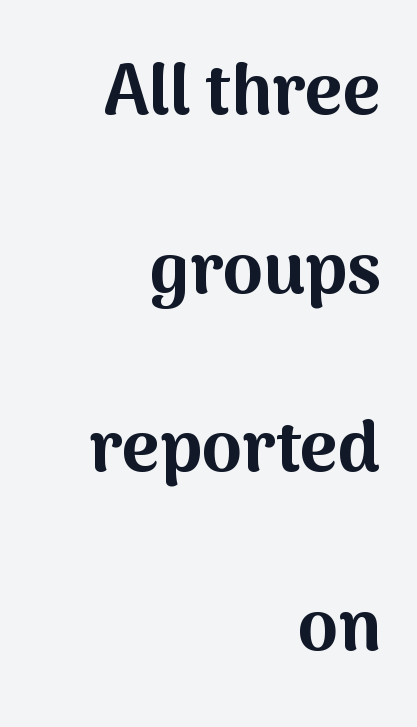
Q: Is the text bold? A: Yes.
Q: Is the text italic (slanted)? A: No, it is upright.
Q: Is the typeface a serif or a sans-serif typeface? A: Sans-serif.
Q: Is the text underlined? A: No.
Q: How is the paragraph aligned? A: Right-aligned.
Q: Is the spacing between letters normal or unusually wide? A: Normal.
Q: Is the spacing between lines tight, normal or loose? A: Loose.
Q: Width (condensed, normal, or wide)? A: Normal.
Q: Stroke contrast? A: Medium.
Q: x-height? A: Medium.
Q: Monospaced? A: No.
